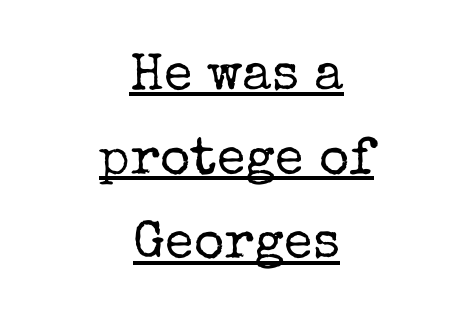
{"serif": "yes", "italic": "no", "bold": "no", "weight": "regular", "width": "normal", "stroke_contrast": "low", "x_height": "medium", "monospaced": "no", "underline": "yes", "align": "center", "line_spacing": "normal", "line_spacing_ratio": 1.62, "letter_spacing": "normal", "letter_spacing_em": 0.0, "glyph_px": 52}
